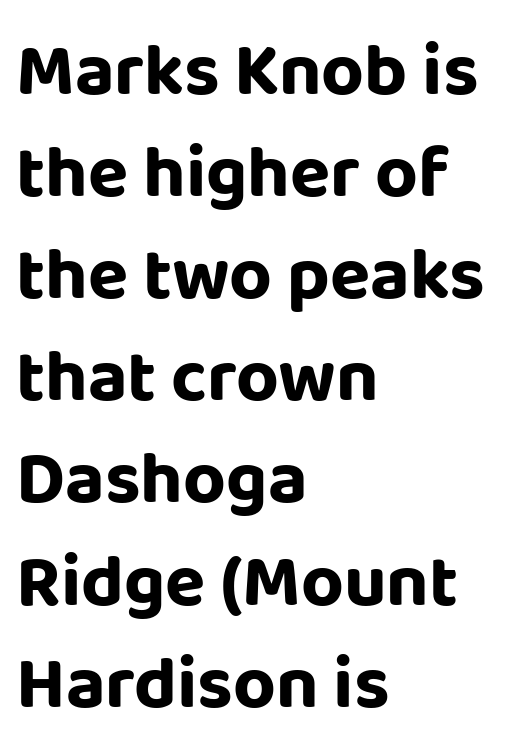
Q: Is the text bold? A: Yes.
Q: Is the text italic (slanted)? A: No, it is upright.
Q: Is the typeface a serif or a sans-serif typeface? A: Sans-serif.
Q: Is the text underlined? A: No.
Q: How is the paragraph aligned? A: Left-aligned.
Q: Is the spacing between letters normal or unusually wide? A: Normal.
Q: Is the spacing between lines tight, normal or loose? A: Normal.
Q: Width (condensed, normal, or wide)? A: Normal.
Q: Stroke contrast? A: Low.
Q: x-height? A: Large.
Q: Monospaced? A: No.
